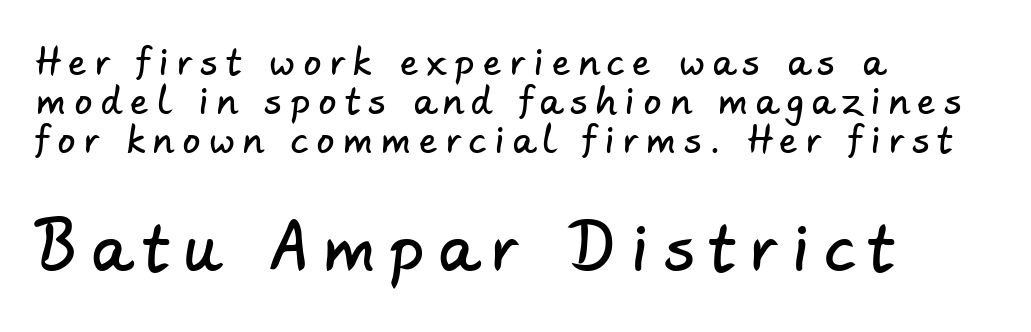
{"serif": "no", "width": "normal", "stroke_contrast": "low", "x_height": "small", "monospaced": "no", "underline": "no", "align": "left", "line_spacing": "tight", "line_spacing_ratio": 1.12, "letter_spacing": "wide", "letter_spacing_em": 0.25, "larger_block": "second", "size_ratio": 1.77, "glyph_px": 62}
